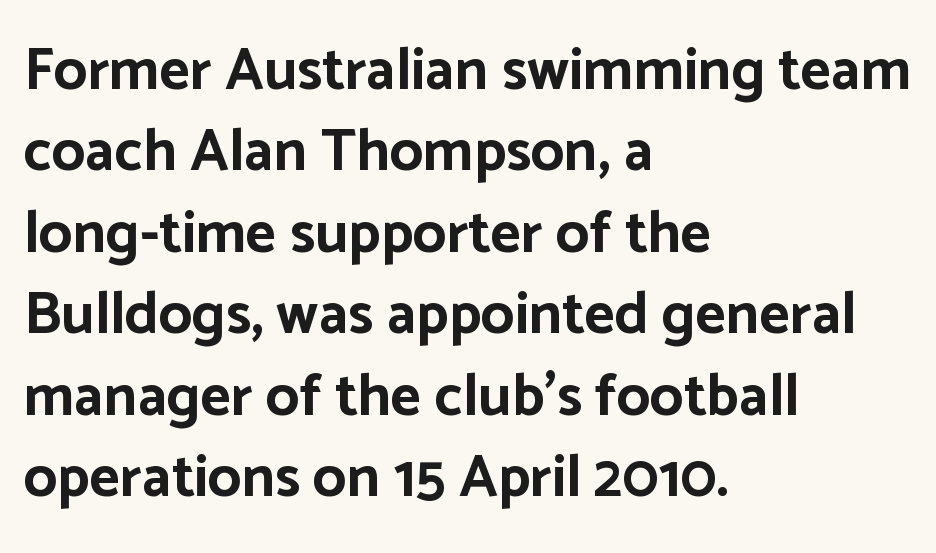
Horizontal bands of white between lines are of average thickness. A typesetter would label this face a sans. Each line starts at the same left margin while the right side varies. On the weight axis this lands at bold, roughly 700. Quick note: underline off.
